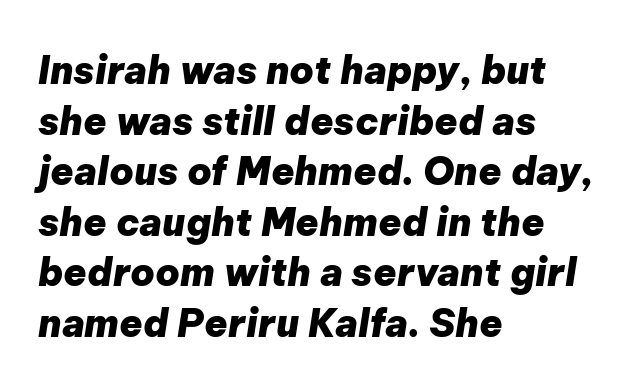
{"italic": "yes", "lean": "right", "slant_degrees": 9, "bold": "yes", "weight": "heavy", "width": "normal", "stroke_contrast": "low", "x_height": "medium", "monospaced": "no", "underline": "no", "align": "left", "line_spacing": "normal", "line_spacing_ratio": 1.33, "letter_spacing": "normal", "letter_spacing_em": 0.0, "glyph_px": 38}
